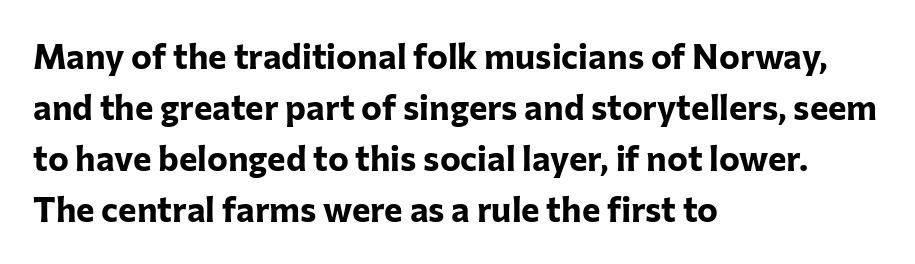
The image shows 35 px bold sans-serif type, upright; set left-aligned, normal line spacing (1.46x), normal letter spacing, not underlined; low stroke contrast and a medium x-height.
